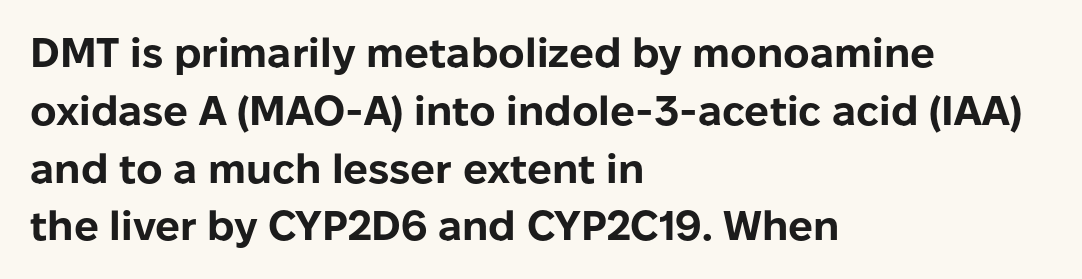
The face used here is a sans, in the tradition of grotesques and geometrics. Posture: straight, roman, zero tilt. Stroke thickness is high; the sample reads as a true bold. Nobody touched the tracking dial on this one. A bare baseline throughout the passage. The rendering anchors every line to the left-hand side.
